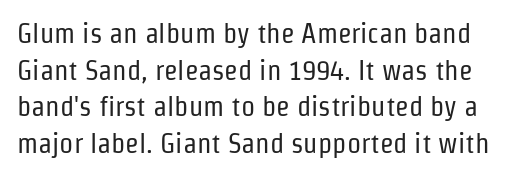
Q: Is the text bold? A: No.
Q: Is the text italic (slanted)? A: No, it is upright.
Q: Is the typeface a serif or a sans-serif typeface? A: Sans-serif.
Q: Is the text underlined? A: No.
Q: Is the spacing between letters normal or unusually wide? A: Normal.
Q: Is the spacing between lines tight, normal or loose? A: Normal.
Q: Width (condensed, normal, or wide)? A: Condensed.
Q: Stroke contrast? A: Low.
Q: x-height? A: Medium.
Q: Monospaced? A: No.
